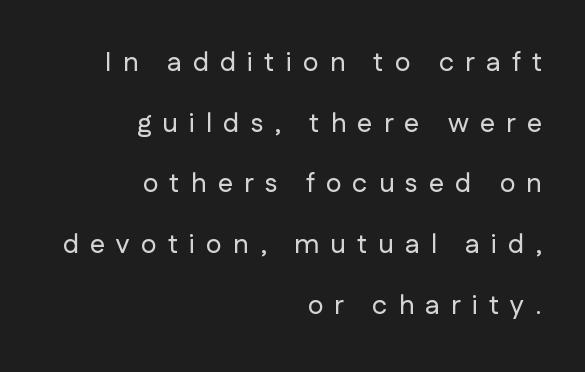
{"italic": "no", "underline": "no", "align": "right", "line_spacing": "loose", "line_spacing_ratio": 2.25, "letter_spacing": "wide", "letter_spacing_em": 0.41, "glyph_px": 27}
